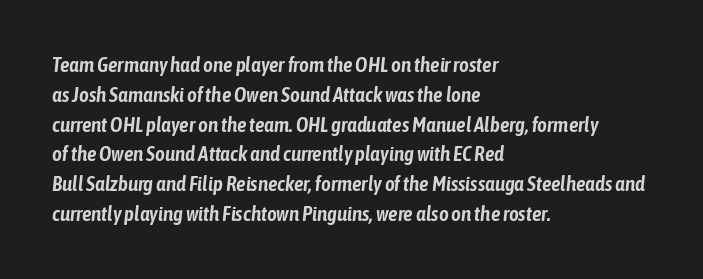
{"italic": "yes", "lean": "right", "slant_degrees": 6, "underline": "no", "align": "left", "line_spacing": "normal", "line_spacing_ratio": 1.42, "letter_spacing": "normal", "letter_spacing_em": 0.0, "glyph_px": 21}
